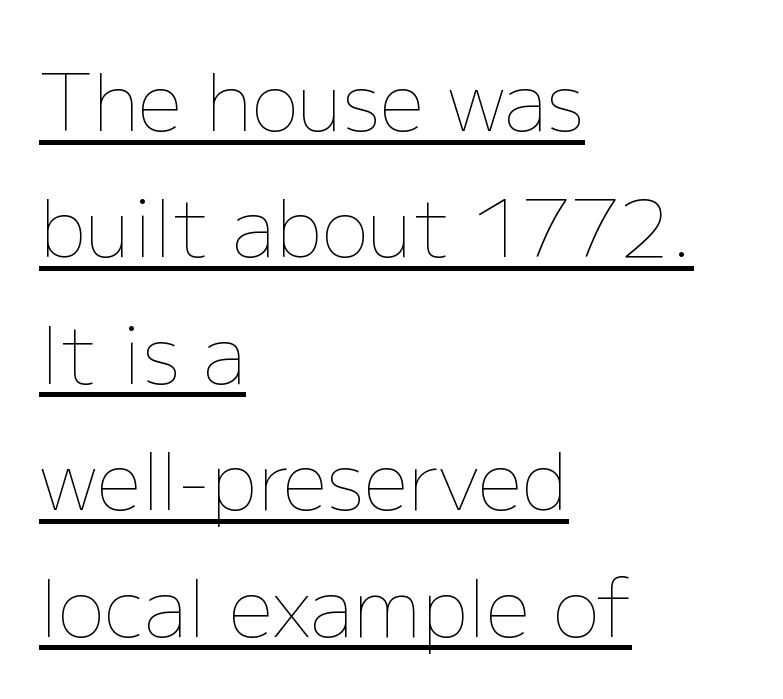
Does the leading feel generous? No, just average. The typesetter has applied underlining to the passage shown. Stems and bowls with no extra thickness — not bold. Honestly, the letter spacing is just normal — you wouldn't notice it. Note the varied advance widths — an 'i' is clearly narrower than an 'm'. The paragraph has a hard left edge and a soft right edge.
